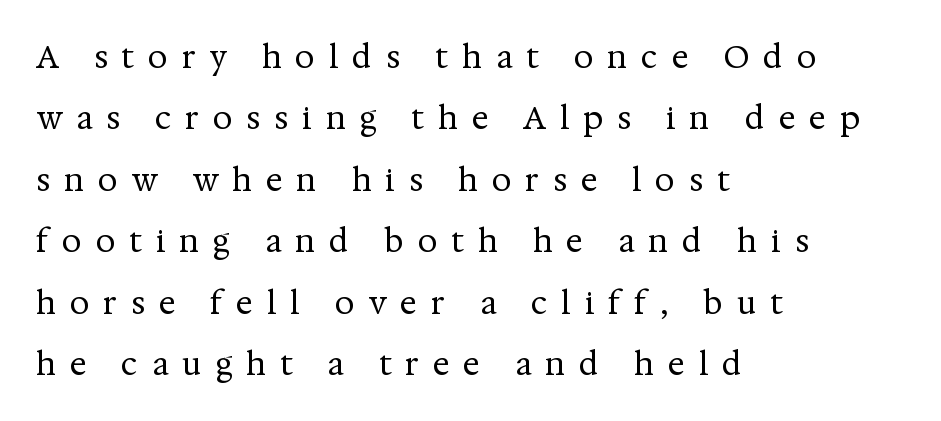
Q: Is the text bold? A: No.
Q: Is the text italic (slanted)? A: No, it is upright.
Q: Is the typeface a serif or a sans-serif typeface? A: Serif.
Q: Is the text underlined? A: No.
Q: How is the paragraph aligned? A: Left-aligned.
Q: Is the spacing between letters normal or unusually wide? A: Unusually wide.
Q: Is the spacing between lines tight, normal or loose? A: Loose.
Q: Width (condensed, normal, or wide)? A: Normal.
Q: Stroke contrast? A: Medium.
Q: x-height? A: Medium.
Q: Monospaced? A: No.
